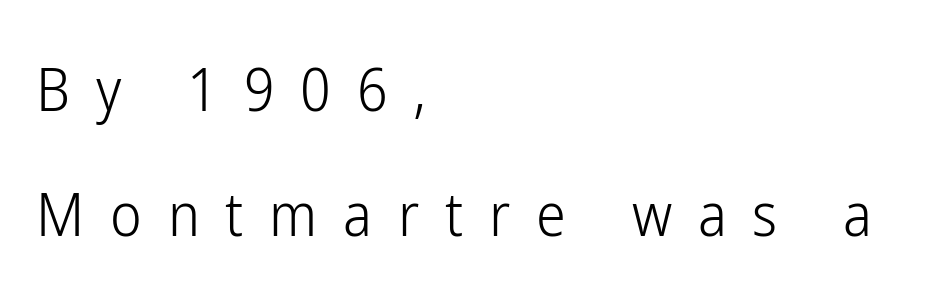
{"serif": "no", "italic": "no", "bold": "no", "weight": "light", "width": "condensed", "stroke_contrast": "low", "x_height": "medium", "monospaced": "no", "underline": "no", "align": "left", "line_spacing": "loose", "line_spacing_ratio": 2.08, "letter_spacing": "wide", "letter_spacing_em": 0.43, "glyph_px": 60}
